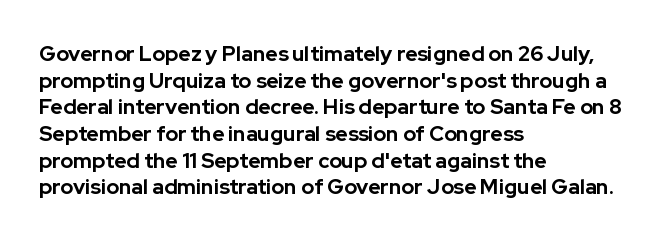
The image shows 21 px bold type, upright; set left-aligned, normal line spacing (1.27x), normal letter spacing, not underlined.
